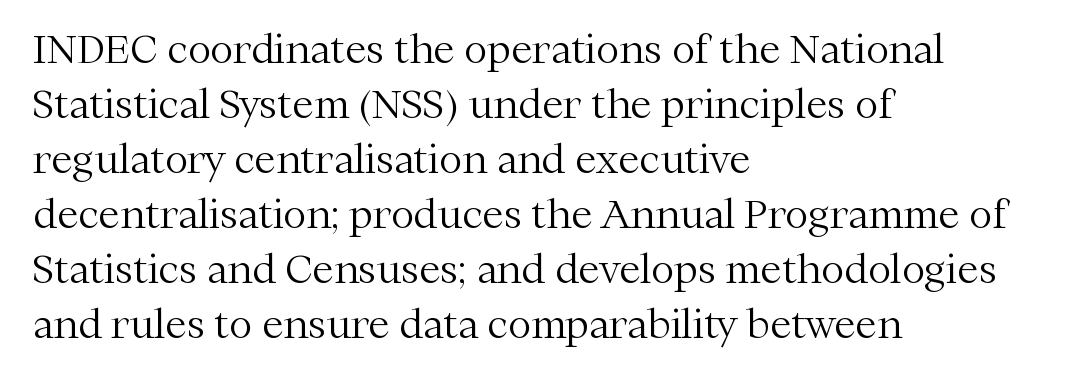
The image shows 39 px light serif type, upright; set left-aligned, normal line spacing (1.41x), normal letter spacing, not underlined; medium stroke contrast and a medium x-height.
